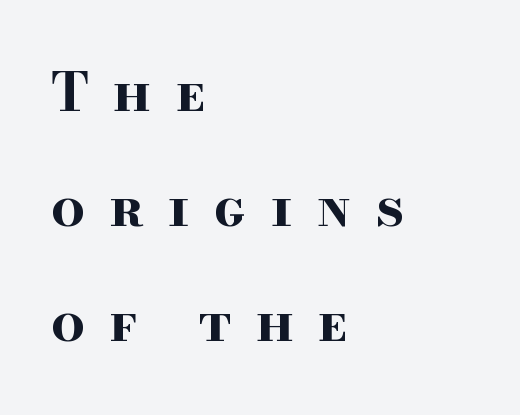
Do the characters align in a grid? No, the font is proportional. Words appear elongated and porous because spacing is wide. You'd pick this weight for a headline — it's a proper bold. Loosely led — the rows are spread out. The string is rendered with underlining switched off.
